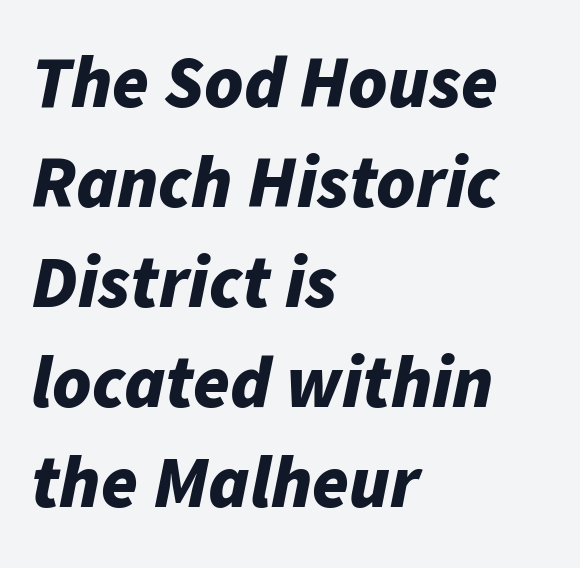
Strokes here are thick enough to call this a true bold. These lines are rendered in a variable-pitch font. The paragraph has a hard left edge and a soft right edge. This sample uses plain, unmodified letter spacing. Does the leading feel generous? No, just average.
